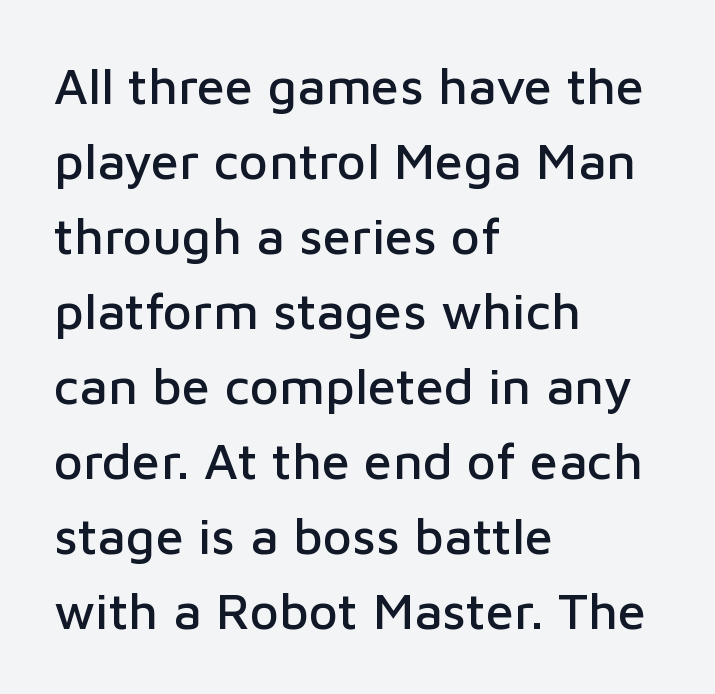
Q: Is the text italic (slanted)? A: No, it is upright.
Q: Is the typeface a serif or a sans-serif typeface? A: Sans-serif.
Q: Is the text underlined? A: No.
Q: How is the paragraph aligned? A: Left-aligned.
Q: Is the spacing between letters normal or unusually wide? A: Normal.
Q: Is the spacing between lines tight, normal or loose? A: Normal.
Q: Width (condensed, normal, or wide)? A: Normal.
Q: Stroke contrast? A: Low.
Q: x-height? A: Medium.
Q: Monospaced? A: No.
